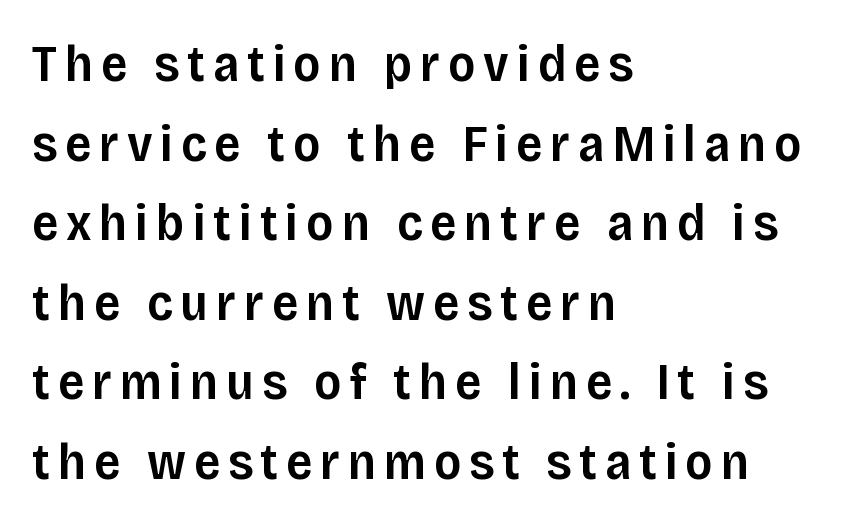
The image shows 52 px semibold sans-serif type, upright; set left-aligned, normal line spacing (1.53x), not underlined; low stroke contrast and a large x-height.
